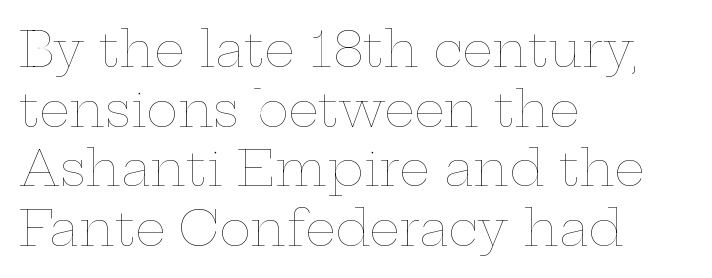
Q: Is the text bold? A: No.
Q: Is the text italic (slanted)? A: No, it is upright.
Q: Is the text underlined? A: No.
Q: How is the paragraph aligned? A: Left-aligned.
Q: Is the spacing between letters normal or unusually wide? A: Normal.
Q: Width (condensed, normal, or wide)? A: Wide.
Q: Stroke contrast? A: Low.
Q: x-height? A: Medium.
Q: Monospaced? A: No.
